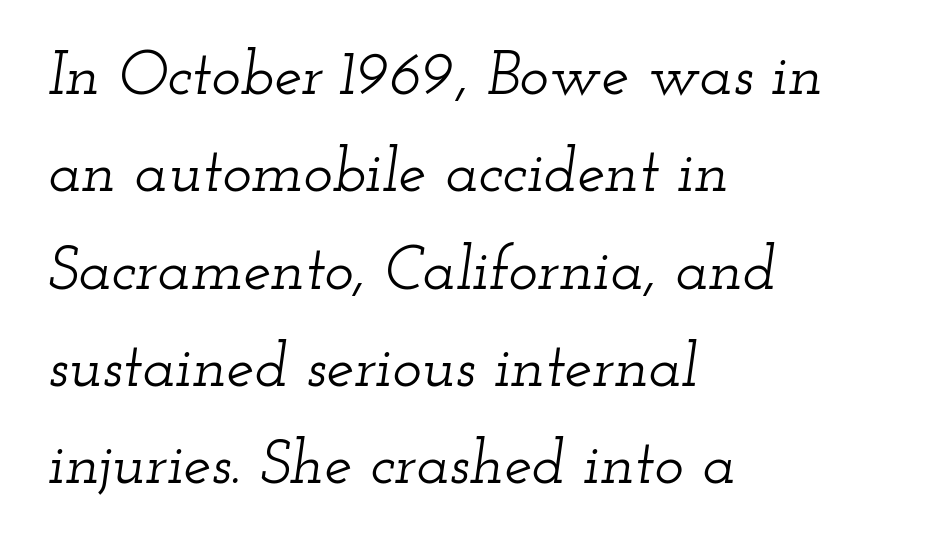
Q: Is the text italic (slanted)? A: Yes, it leans right by about 12 degrees.
Q: Is the typeface a serif or a sans-serif typeface? A: Serif.
Q: Is the text underlined? A: No.
Q: How is the paragraph aligned? A: Left-aligned.
Q: Is the spacing between letters normal or unusually wide? A: Normal.
Q: Is the spacing between lines tight, normal or loose? A: Normal.
Q: Width (condensed, normal, or wide)? A: Wide.
Q: Stroke contrast? A: Low.
Q: x-height? A: Small.
Q: Monospaced? A: No.
